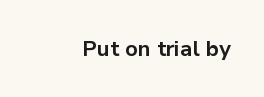
{"italic": "no", "bold": "yes", "underline": "no", "letter_spacing": "normal", "letter_spacing_em": 0.0, "glyph_px": 22}
